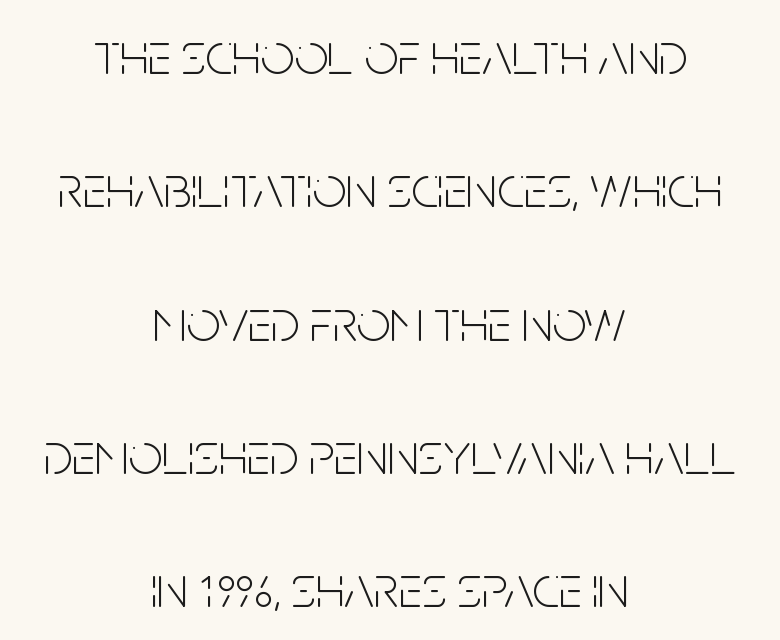
{"serif": "no", "italic": "no", "bold": "no", "weight": "light", "width": "condensed", "stroke_contrast": "low", "x_height": "large", "monospaced": "no", "underline": "no", "align": "center", "line_spacing": "loose", "line_spacing_ratio": 2.26, "letter_spacing": "normal", "letter_spacing_em": 0.0, "glyph_px": 59}
